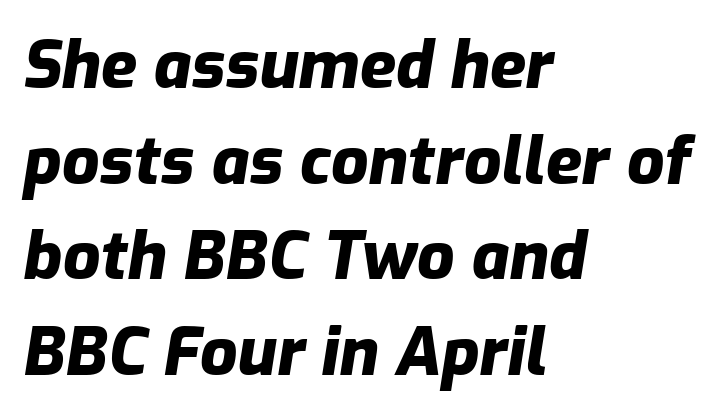
The image shows 66 px heavy type, italic (leaning right); set left-aligned, normal line spacing (1.45x), normal letter spacing, not underlined; low stroke contrast and a medium x-height.
